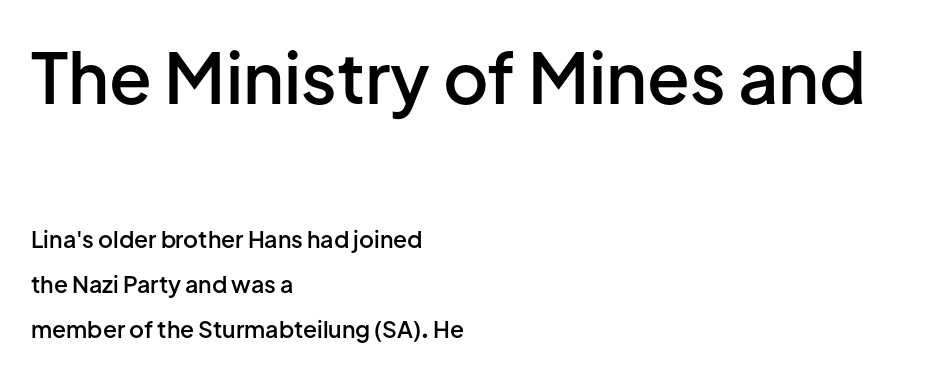
Q: Is the text bold? A: Semi-bold.
Q: Is the text italic (slanted)? A: No, it is upright.
Q: Is the typeface a serif or a sans-serif typeface? A: Sans-serif.
Q: Is the text underlined? A: No.
Q: How is the paragraph aligned? A: Left-aligned.
Q: Is the spacing between letters normal or unusually wide? A: Normal.
Q: Is the spacing between lines tight, normal or loose? A: Loose.
Q: Which block of text is set in a larger size, the first (top) or the second (bottom)? A: The first (top) one.
Q: Width (condensed, normal, or wide)? A: Normal.
Q: Stroke contrast? A: Low.
Q: x-height? A: Medium.
Q: Monospaced? A: No.
